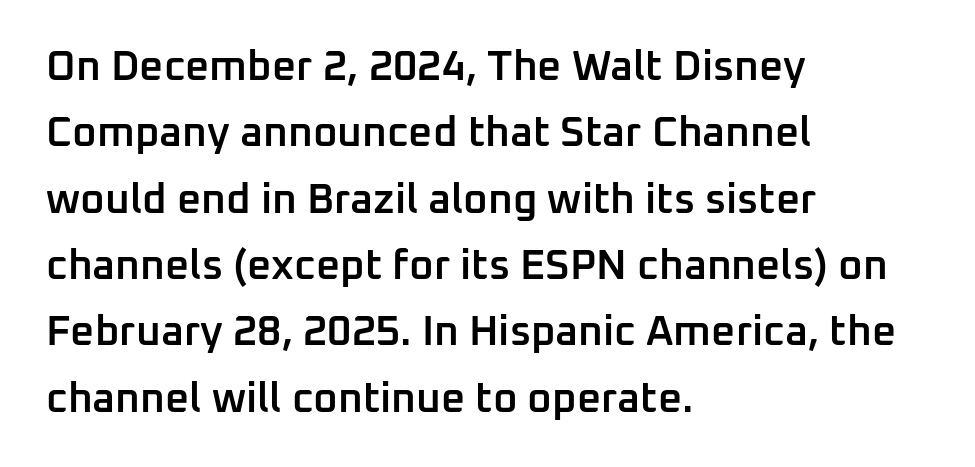
Nope, not italic — everything's standing straight. This is the in-between weight designers call semibold or demi. Character widths vary here, with narrow letters taking less room than wide ones. The paragraph has a hard left edge and a soft right edge. The vertical gap from one line to the next is medium.
